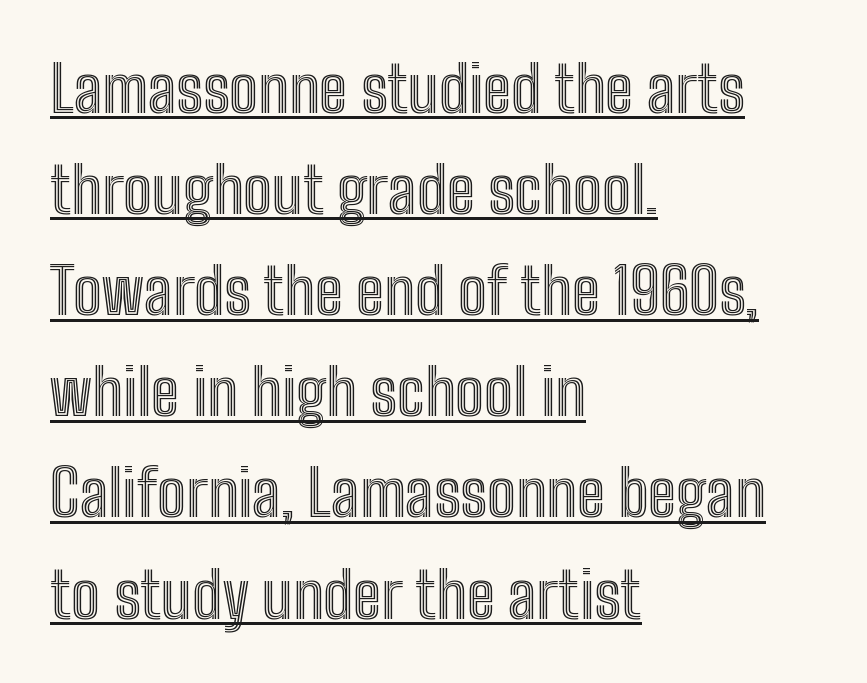
{"italic": "no", "width": "condensed", "x_height": "medium", "monospaced": "no", "underline": "yes", "align": "left", "line_spacing": "normal", "line_spacing_ratio": 1.58, "letter_spacing": "normal", "letter_spacing_em": 0.0, "glyph_px": 64}
